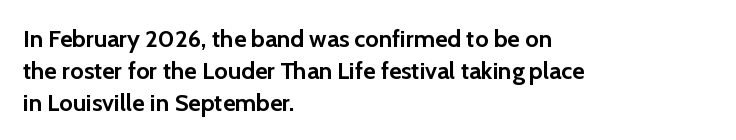
{"italic": "no", "bold": "yes", "underline": "no", "align": "left", "line_spacing": "normal", "line_spacing_ratio": 1.33, "letter_spacing": "normal", "letter_spacing_em": 0.0, "glyph_px": 24}
